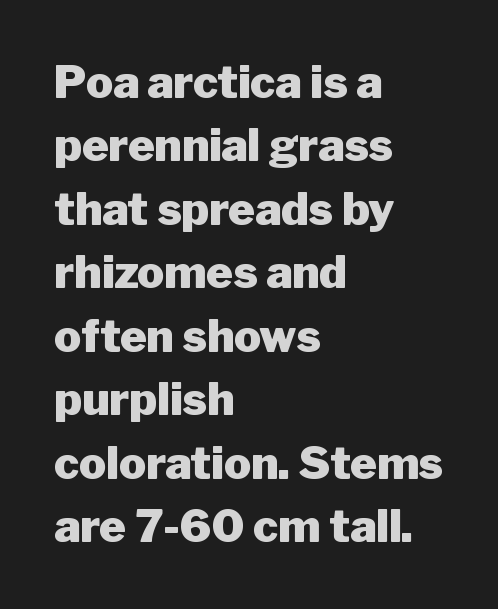
The image shows 45 px heavy sans-serif type, upright; set left-aligned, normal line spacing (1.41x), normal letter spacing, not underlined; low stroke contrast and a medium x-height.
